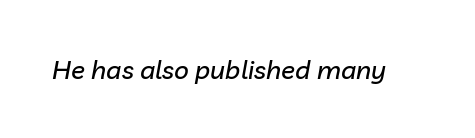
{"italic": "yes", "lean": "right", "slant_degrees": 10, "underline": "no", "letter_spacing": "normal", "letter_spacing_em": 0.0, "glyph_px": 26}
